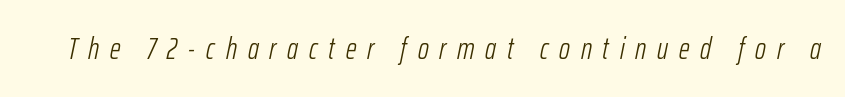
{"italic": "yes", "lean": "right", "slant_degrees": 12, "bold": "no", "weight": "light", "width": "condensed", "stroke_contrast": "low", "x_height": "medium", "monospaced": "no", "underline": "no", "letter_spacing": "wide", "letter_spacing_em": 0.36, "glyph_px": 30}
